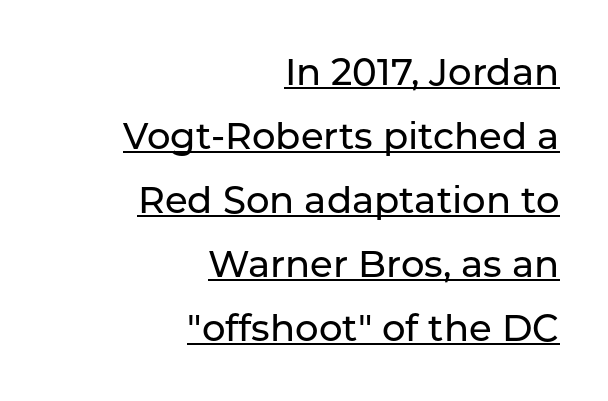
The image shows 37 px sans-serif type, upright; set right-aligned, line spacing 1.73x, normal letter spacing, underlined; low stroke contrast and a medium x-height.
